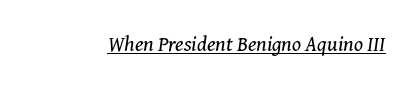
Q: Is the text bold? A: No.
Q: Is the text italic (slanted)? A: Yes, it leans right by about 8 degrees.
Q: Is the text underlined? A: Yes.
Q: Is the spacing between letters normal or unusually wide? A: Normal.
